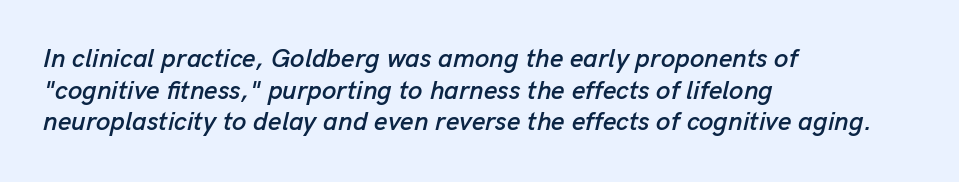
{"italic": "yes", "lean": "right", "slant_degrees": 13, "underline": "no", "align": "left", "line_spacing_ratio": 1.22, "letter_spacing": "normal", "letter_spacing_em": 0.0, "glyph_px": 26}
